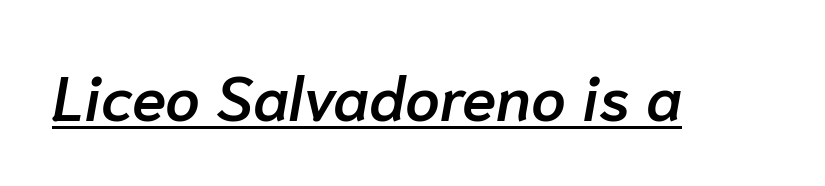
Q: Is the text bold? A: Semi-bold.
Q: Is the text italic (slanted)? A: Yes, it leans right by about 10 degrees.
Q: Is the text underlined? A: Yes.
Q: Is the spacing between letters normal or unusually wide? A: Normal.
Q: Width (condensed, normal, or wide)? A: Normal.
Q: Stroke contrast? A: Low.
Q: x-height? A: Medium.
Q: Monospaced? A: No.
